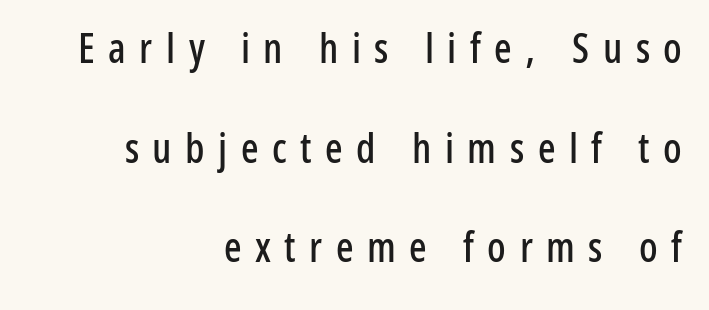
{"serif": "no", "italic": "no", "width": "condensed", "stroke_contrast": "low", "x_height": "medium", "monospaced": "no", "underline": "no", "align": "right", "line_spacing": "loose", "line_spacing_ratio": 2.43, "letter_spacing": "wide", "letter_spacing_em": 0.33, "glyph_px": 41}
